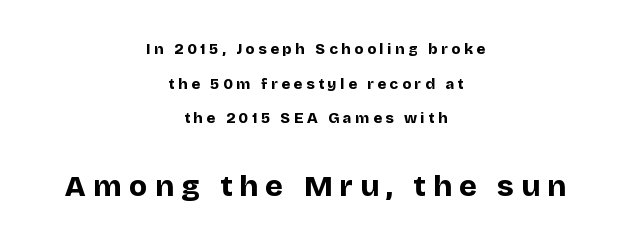
Tall strokes in this sample are plumb rather than angled. Someone cranked the tracking dial way up on this one. In terms of leading, this rendering errs on the spacious side. Stroke terminals: plain, sans-serif.
